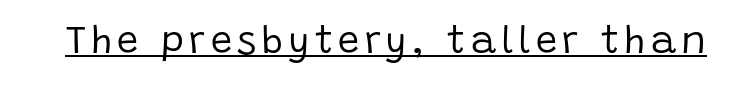
The rendered words wear a rule along their underside. Is this a fixed-width face? No — the glyphs have proportional, varying widths. These lines were composed using upright roman letters. Serifs: no, the terminals of the letterforms are clean. The weight would be labelled regular, book, light, or lighter still.
